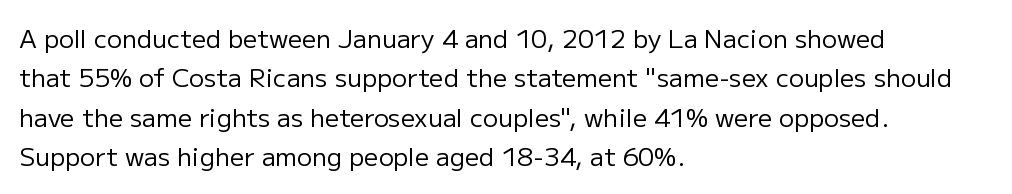
The image shows 25 px text type, upright; set left-aligned, normal line spacing (1.58x), normal letter spacing, not underlined.
